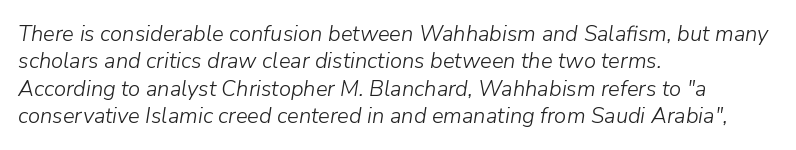
Q: Is the text bold? A: No.
Q: Is the text italic (slanted)? A: Yes, it leans right by about 9 degrees.
Q: Is the text underlined? A: No.
Q: How is the paragraph aligned? A: Left-aligned.
Q: Is the spacing between letters normal or unusually wide? A: Normal.
Q: Is the spacing between lines tight, normal or loose? A: Normal.
